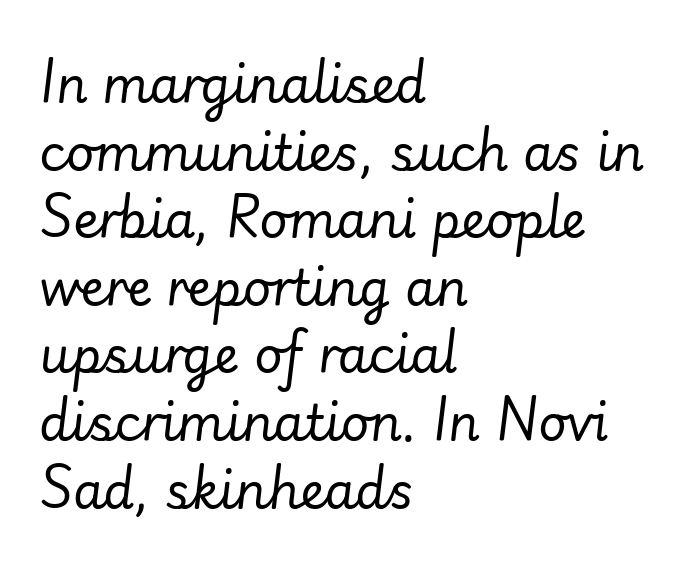
{"italic": "yes", "lean": "right", "slant_degrees": 7, "bold": "no", "weight": "regular", "width": "normal", "stroke_contrast": "low", "x_height": "small", "monospaced": "no", "underline": "no", "align": "left", "line_spacing": "normal", "line_spacing_ratio": 1.38, "letter_spacing": "normal", "letter_spacing_em": 0.0, "glyph_px": 49}
